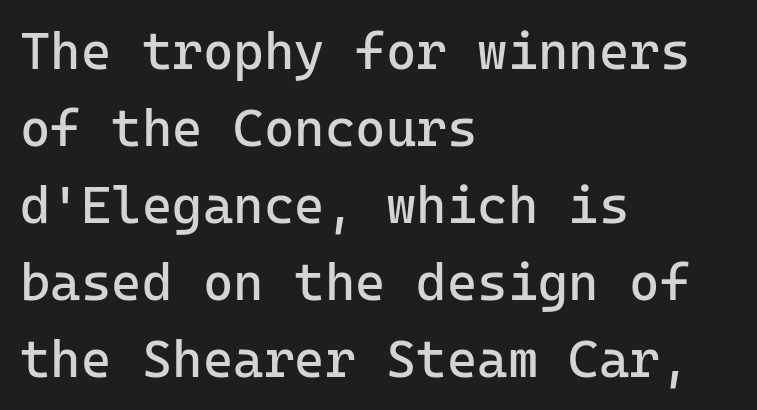
Q: Is the text bold? A: No.
Q: Is the text italic (slanted)? A: No, it is upright.
Q: Is the typeface a serif or a sans-serif typeface? A: Sans-serif.
Q: Is the text underlined? A: No.
Q: How is the paragraph aligned? A: Left-aligned.
Q: Is the spacing between letters normal or unusually wide? A: Normal.
Q: Is the spacing between lines tight, normal or loose? A: Normal.
Q: Width (condensed, normal, or wide)? A: Normal.
Q: Stroke contrast? A: Low.
Q: x-height? A: Medium.
Q: Monospaced? A: Yes.
